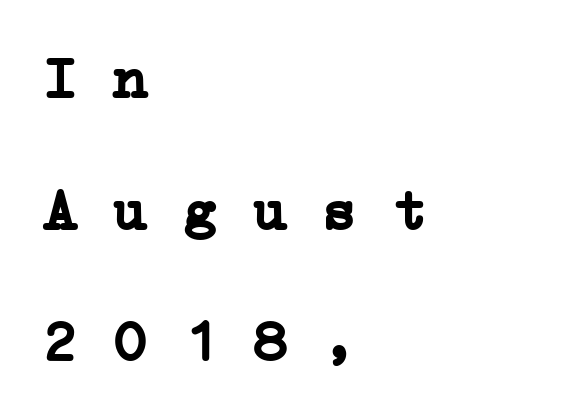
{"serif": "yes", "bold": "yes", "weight": "semibold", "width": "wide", "stroke_contrast": "low", "x_height": "medium", "monospaced": "yes", "underline": "no", "align": "left", "line_spacing": "loose", "line_spacing_ratio": 2.27, "letter_spacing": "normal", "letter_spacing_em": 0.0, "glyph_px": 58}
